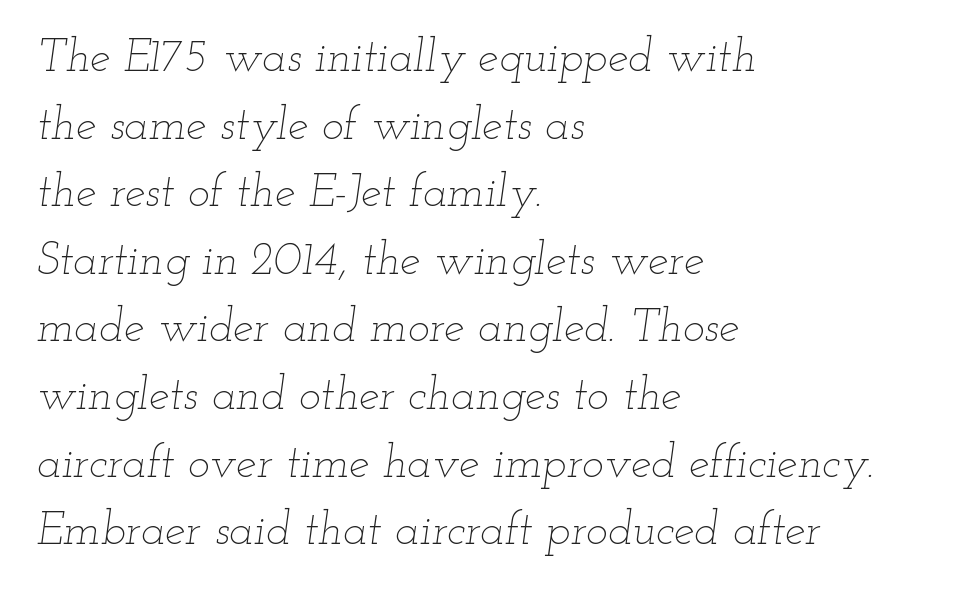
Q: Is the text bold? A: No.
Q: Is the text italic (slanted)? A: Yes, it leans right by about 12 degrees.
Q: Is the text underlined? A: No.
Q: How is the paragraph aligned? A: Left-aligned.
Q: Is the spacing between letters normal or unusually wide? A: Normal.
Q: Is the spacing between lines tight, normal or loose? A: Normal.
Q: Width (condensed, normal, or wide)? A: Wide.
Q: Stroke contrast? A: Low.
Q: x-height? A: Small.
Q: Monospaced? A: No.
